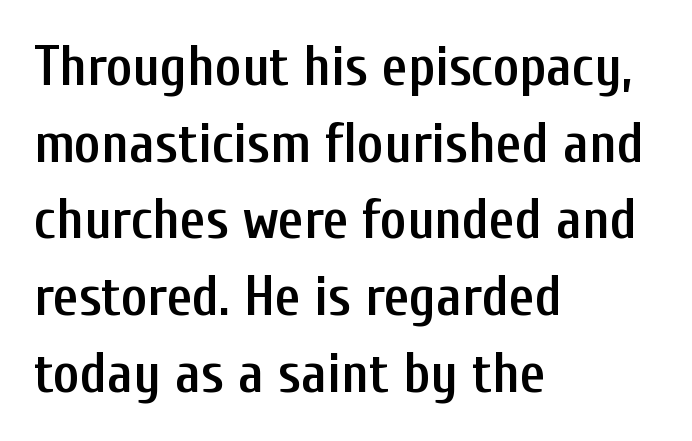
{"serif": "no", "italic": "no", "bold": "semi", "weight": "semibold", "width": "condensed", "stroke_contrast": "low", "x_height": "medium", "monospaced": "no", "underline": "no", "align": "left", "line_spacing": "normal", "line_spacing_ratio": 1.37, "letter_spacing": "normal", "letter_spacing_em": 0.0, "glyph_px": 56}
